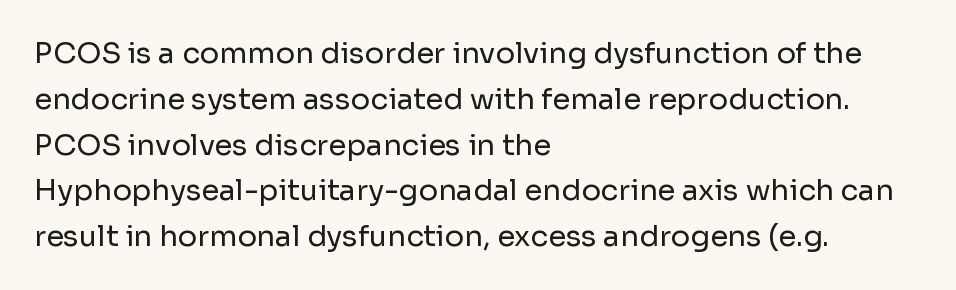
The image shows 29 px regular-weight sans-serif type, upright; set left-aligned, normal line spacing (1.58x), normal letter spacing, not underlined; low stroke contrast and a medium x-height.
